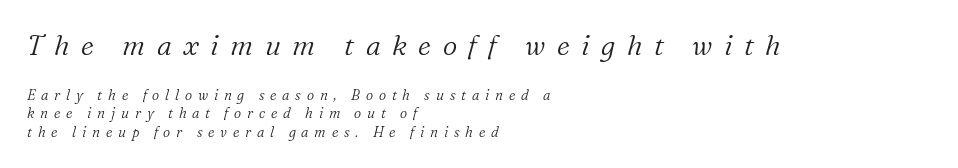
The image shows 28 px light serif type, italic (leaning right); set left-aligned, normal line spacing (1.31x), unusually wide letter spacing (+0.41 em), not underlined; the first (top) block is 2.0x larger; low stroke contrast and a medium x-height.
